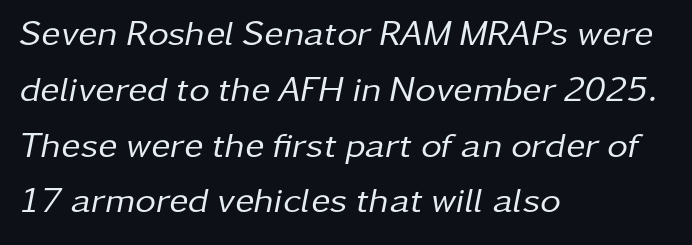
{"italic": "yes", "lean": "right", "slant_degrees": 11, "bold": "no", "weight": "regular", "width": "normal", "stroke_contrast": "low", "x_height": "medium", "monospaced": "no", "underline": "no", "align": "left", "line_spacing": "normal", "line_spacing_ratio": 1.55, "letter_spacing": "normal", "letter_spacing_em": 0.0, "glyph_px": 36}
